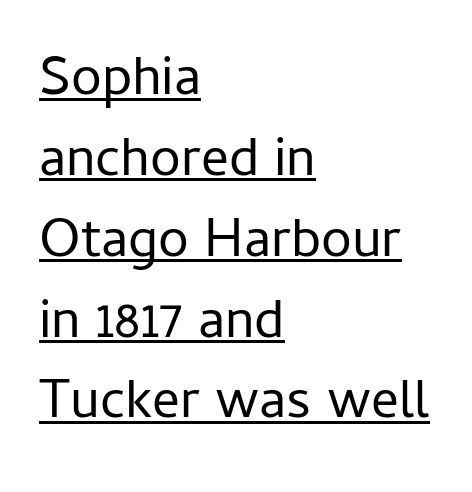
{"serif": "no", "italic": "no", "bold": "no", "weight": "regular", "width": "normal", "stroke_contrast": "low", "x_height": "medium", "monospaced": "no", "underline": "yes", "align": "left", "line_spacing": "normal", "line_spacing_ratio": 1.47, "letter_spacing": "normal", "letter_spacing_em": 0.0, "glyph_px": 55}
